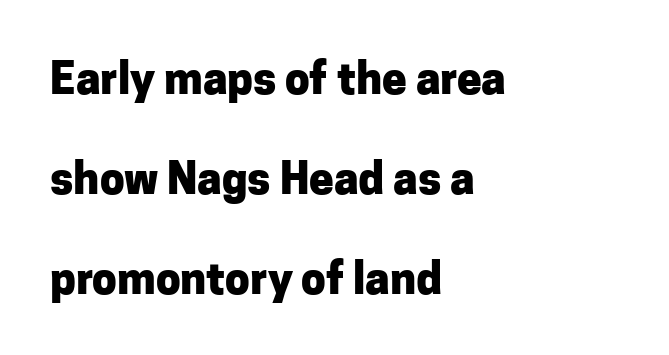
{"serif": "no", "italic": "no", "bold": "yes", "weight": "heavy", "width": "normal", "stroke_contrast": "low", "x_height": "medium", "monospaced": "no", "underline": "no", "align": "left", "line_spacing": "loose", "line_spacing_ratio": 2.27, "letter_spacing": "normal", "letter_spacing_em": 0.0, "glyph_px": 44}
